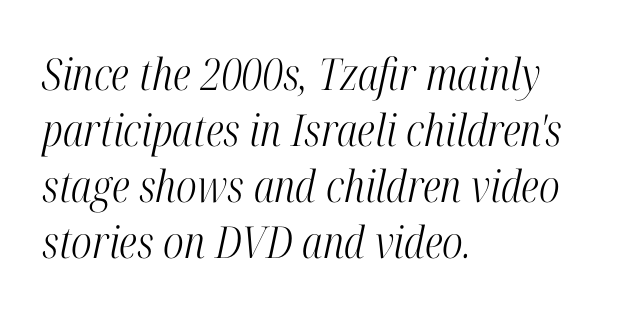
{"serif": "yes", "italic": "yes", "lean": "right", "slant_degrees": 12, "bold": "no", "weight": "light", "width": "condensed", "stroke_contrast": "high", "x_height": "medium", "monospaced": "no", "underline": "no", "align": "left", "line_spacing": "normal", "line_spacing_ratio": 1.27, "letter_spacing": "normal", "letter_spacing_em": 0.0, "glyph_px": 44}
